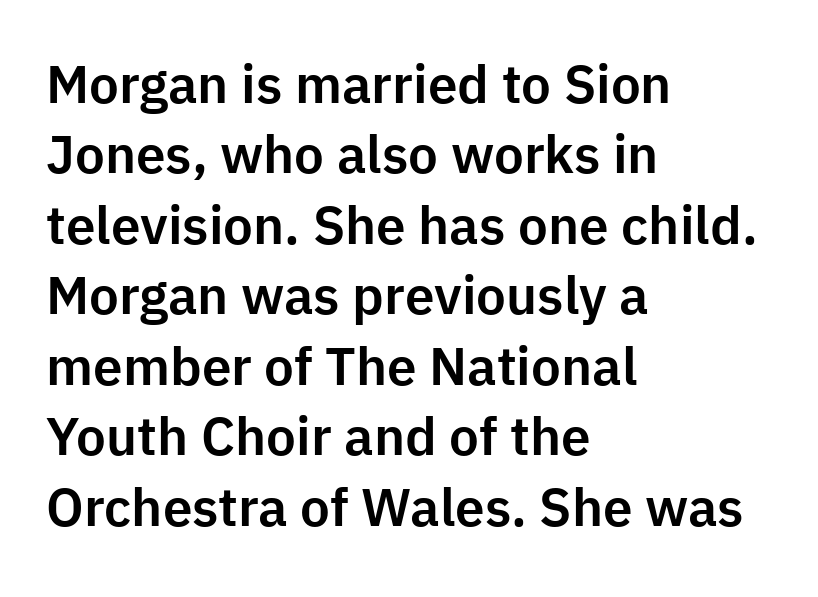
Interline gaps are of average width in this sample. Is this a sans? Yes — the strokes have no serifs. Varying glyph widths throughout — classic text-font behaviour. Every character sits straight up, as roman type does. Caption: multi-line text, flush left, ragged right.
